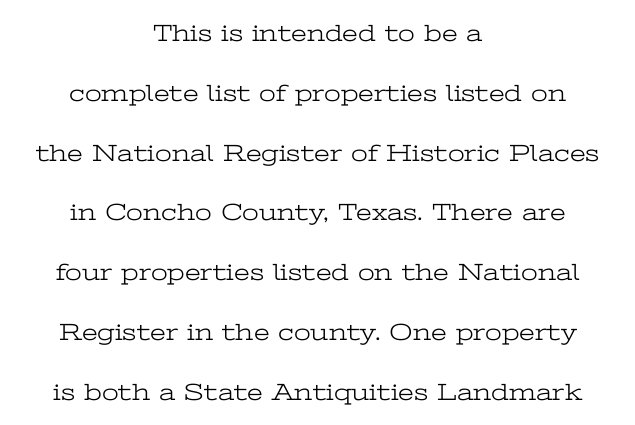
{"italic": "no", "bold": "no", "underline": "no", "align": "center", "line_spacing": "loose", "line_spacing_ratio": 2.49, "letter_spacing": "normal", "letter_spacing_em": 0.0, "glyph_px": 24}
